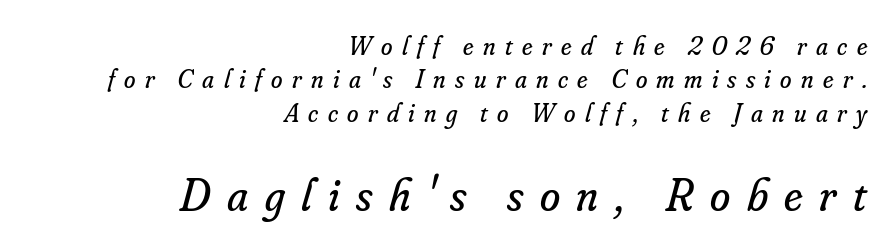
The image shows 46 px regular-weight serif type, italic (leaning right); set right-aligned, normal line spacing (1.28x), unusually wide letter spacing (+0.36 em), not underlined; the second (bottom) block is 1.77x larger; low stroke contrast and a small x-height.
